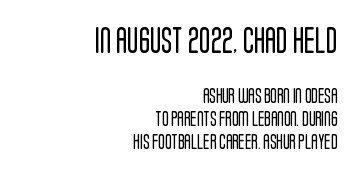
The image shows 26 px text type, upright; set right-aligned, normal line spacing (1.54x), normal letter spacing, not underlined; the first (top) block is 1.73x larger.
